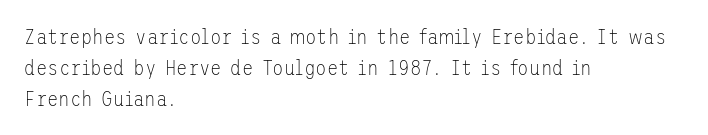
Q: Is the text bold? A: No.
Q: Is the text italic (slanted)? A: No, it is upright.
Q: Is the text underlined? A: No.
Q: How is the paragraph aligned? A: Left-aligned.
Q: Is the spacing between letters normal or unusually wide? A: Normal.
Q: Is the spacing between lines tight, normal or loose? A: Normal.
